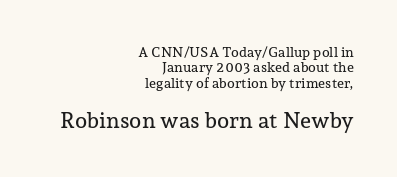
Interline gaps are noticeably narrow in this sample. Characters remain perfectly vertical along every line. Compare the two chunks: the lower has the greater cap height. What stands out about the letter spacing? Nothing — it is the standard amount. Where is the straight margin? On the right.
